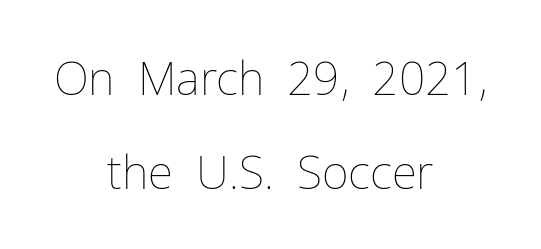
The image shows 46 px thin type, upright; set centered, loose line spacing (2.05x), normal letter spacing, not underlined; low stroke contrast and a medium x-height.
